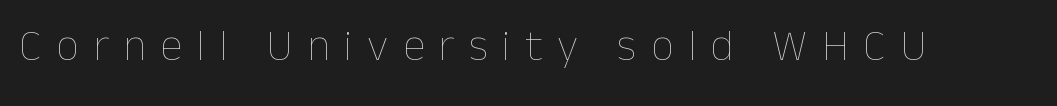
Unbolded letterforms with no extra heft. Every character sits straight up, as roman type does. This sample uses expanded letter spacing, leaving extra air between glyphs. Plain, unruled lines of type.
